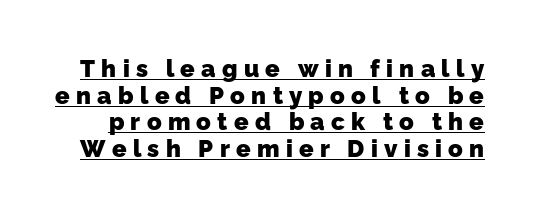
Q: Is the text bold? A: Yes.
Q: Is the text underlined? A: Yes.
Q: Is the spacing between letters normal or unusually wide? A: Unusually wide.
Q: Is the spacing between lines tight, normal or loose? A: Tight.
